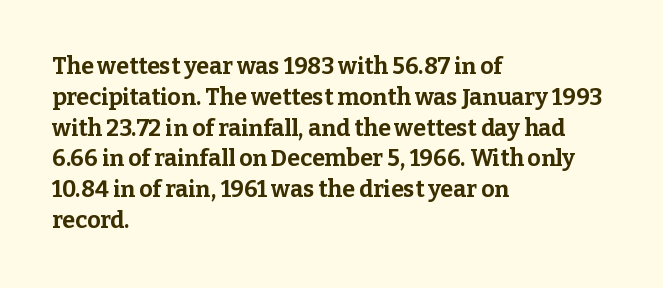
Q: Is the text bold? A: Yes.
Q: Is the text italic (slanted)? A: No, it is upright.
Q: Is the text underlined? A: No.
Q: How is the paragraph aligned? A: Left-aligned.
Q: Is the spacing between letters normal or unusually wide? A: Normal.
Q: Is the spacing between lines tight, normal or loose? A: Normal.
